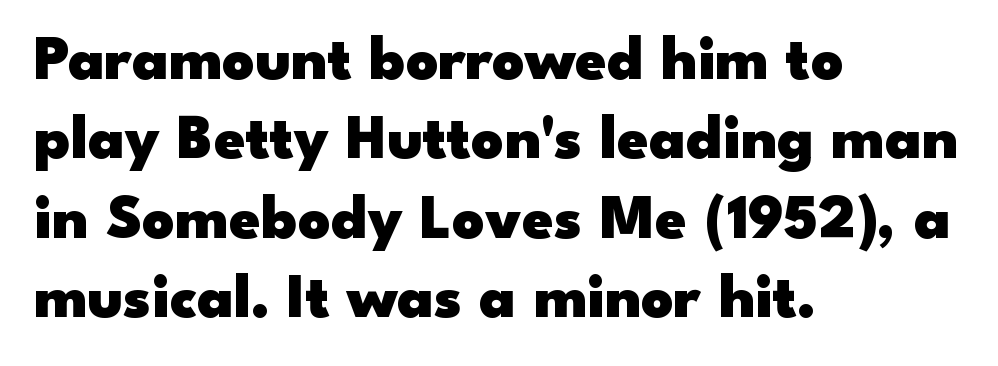
{"serif": "no", "italic": "no", "bold": "yes", "weight": "heavy", "width": "wide", "stroke_contrast": "low", "x_height": "small", "monospaced": "no", "underline": "no", "align": "left", "line_spacing": "normal", "line_spacing_ratio": 1.26, "letter_spacing": "normal", "letter_spacing_em": 0.0, "glyph_px": 63}
